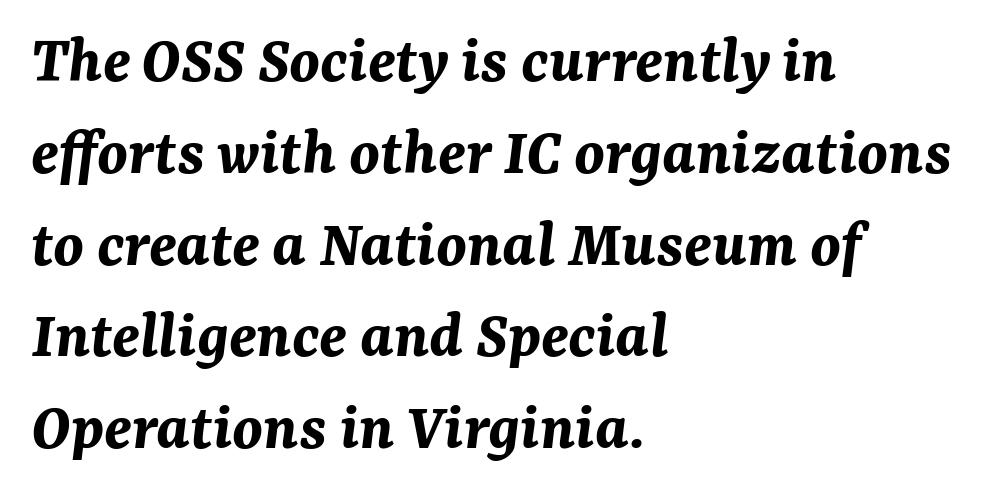
The image shows 68 px bold type, italic (leaning right); set left-aligned, normal line spacing (1.35x), normal letter spacing, not underlined; medium stroke contrast and a medium x-height.
